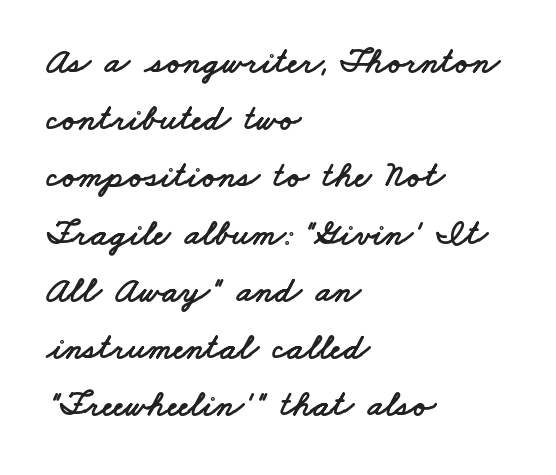
Has an underline been added? It has not. Compared with typical paragraphs, the rows here are spaced about the same. The line texture is even and compact thanks to regular tracking. These lines are set flush left with a ragged right edge. A typesetter would call this proportional, since set widths differ per character. This is sans-serif lettering, the kind often seen on screens and signage.
